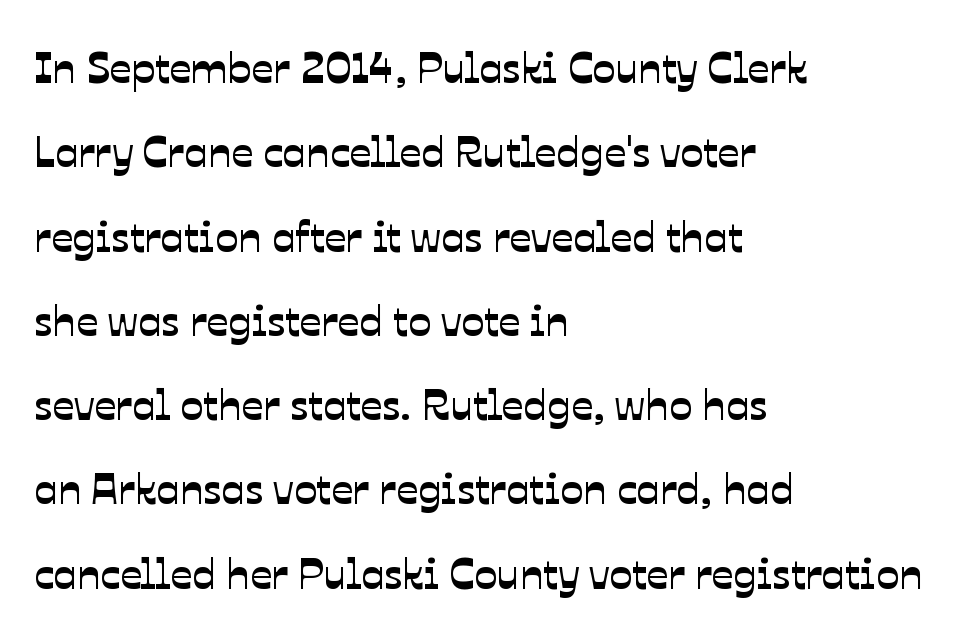
Q: Is the typeface a serif or a sans-serif typeface? A: Sans-serif.
Q: Is the text underlined? A: No.
Q: How is the paragraph aligned? A: Left-aligned.
Q: Is the spacing between letters normal or unusually wide? A: Normal.
Q: Is the spacing between lines tight, normal or loose? A: Loose.
Q: Width (condensed, normal, or wide)? A: Normal.
Q: Stroke contrast? A: Low.
Q: x-height? A: Medium.
Q: Monospaced? A: No.
